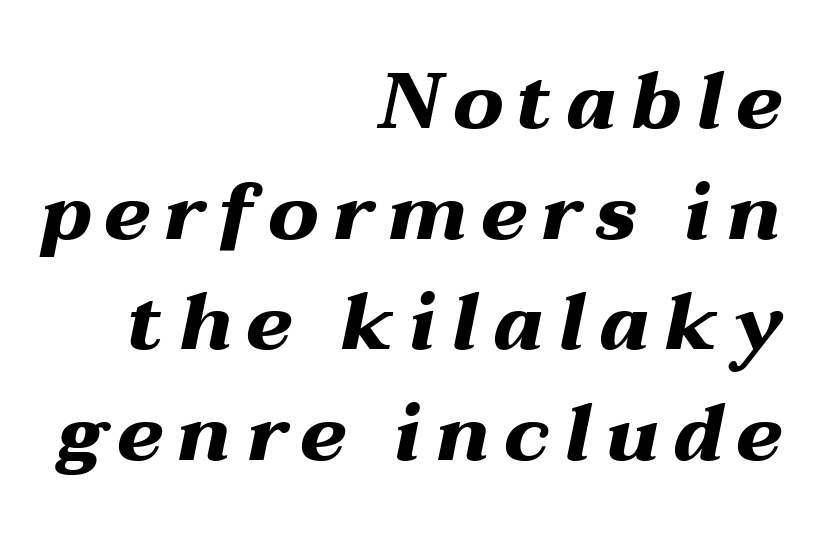
The image shows 79 px heavy, wide type, italic (leaning right); set right-aligned, normal line spacing (1.4x), not underlined; medium stroke contrast and a medium x-height.
